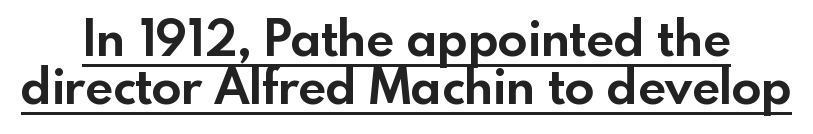
Q: Is the text bold? A: Yes.
Q: Is the text italic (slanted)? A: No, it is upright.
Q: Is the typeface a serif or a sans-serif typeface? A: Sans-serif.
Q: Is the text underlined? A: Yes.
Q: Is the spacing between letters normal or unusually wide? A: Normal.
Q: Is the spacing between lines tight, normal or loose? A: Tight.
Q: Width (condensed, normal, or wide)? A: Normal.
Q: x-height? A: Small.
Q: Monospaced? A: No.
